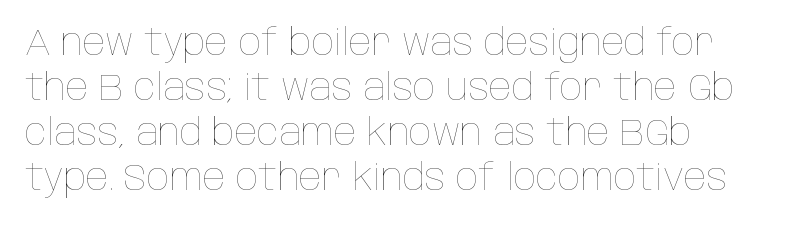
Notice how the stems are strictly vertical — no italics here. The strokes carry an ordinary text weight at most. Tracking value appears to be zero — textbook default spacing. Horizontally, the lines are justified to the leading edge only.
